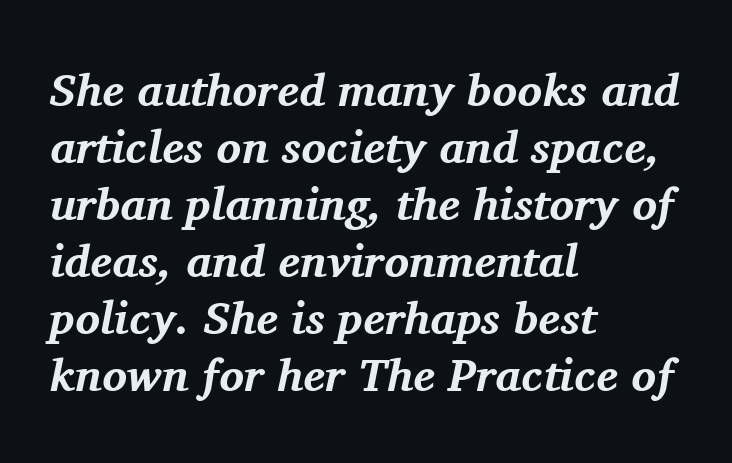
What kind of face is this? One with serifs. Rendered with sloped, italic letterforms. Descenders hang freely into open space. Each letter keeps its own natural width here, so spacing adapts to shape. The font is running at its bold setting.
